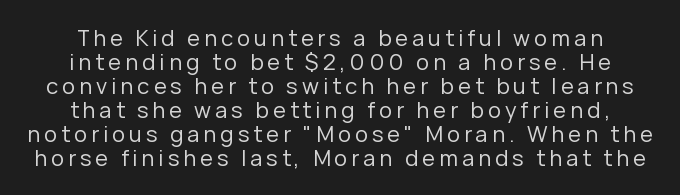
The image shows 22 px text type, upright; set tight line spacing (1.09x), not underlined.
